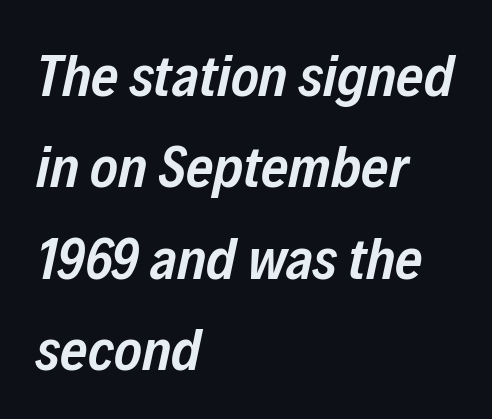
Q: Is the text bold? A: Semi-bold.
Q: Is the text italic (slanted)? A: Yes, it leans right by about 12 degrees.
Q: Is the text underlined? A: No.
Q: How is the paragraph aligned? A: Left-aligned.
Q: Is the spacing between letters normal or unusually wide? A: Normal.
Q: Is the spacing between lines tight, normal or loose? A: Normal.
Q: Width (condensed, normal, or wide)? A: Condensed.
Q: Stroke contrast? A: Low.
Q: x-height? A: Medium.
Q: Monospaced? A: No.
